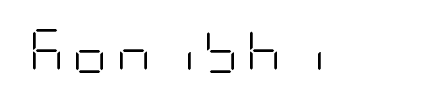
The image shows 44 px light, condensed sans-serif type, upright; set not underlined; low stroke contrast and a large x-height.
